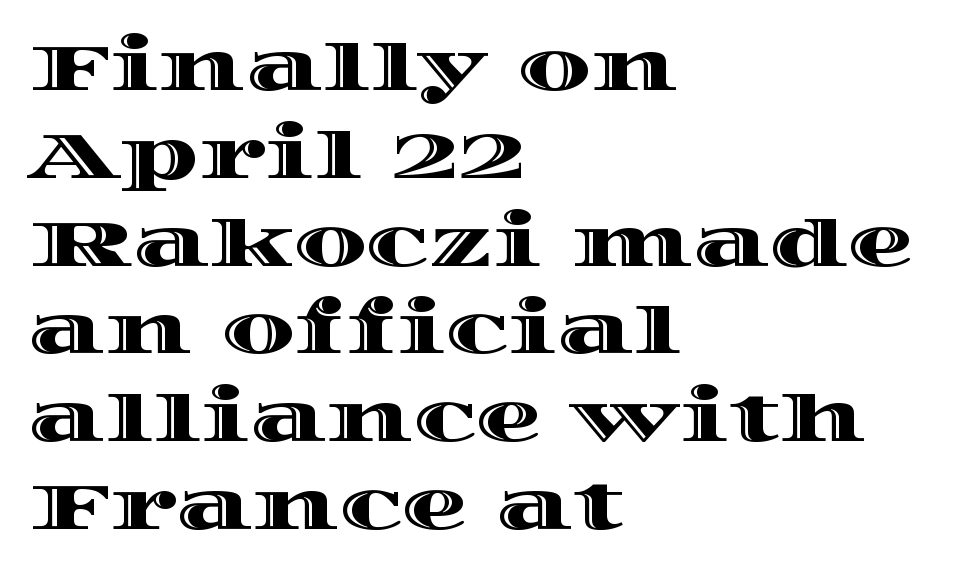
Does the copy run flush right? No — it runs flush left. The font's upright variant was chosen for this text. Each letter keeps its own natural width here, so spacing adapts to shape. This block has exactly the height ordinary leading produces. The space beneath each line is pristine and unruled.
